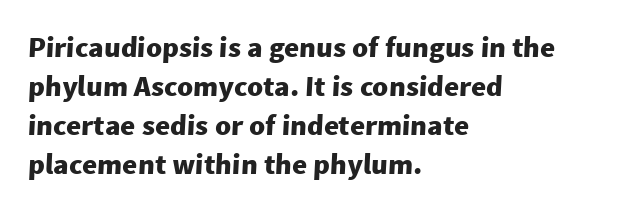
{"serif": "no", "bold": "yes", "weight": "heavy", "width": "normal", "stroke_contrast": "low", "x_height": "medium", "monospaced": "no", "underline": "no", "align": "left", "line_spacing": "normal", "line_spacing_ratio": 1.35, "letter_spacing": "normal", "letter_spacing_em": 0.0, "glyph_px": 29}
